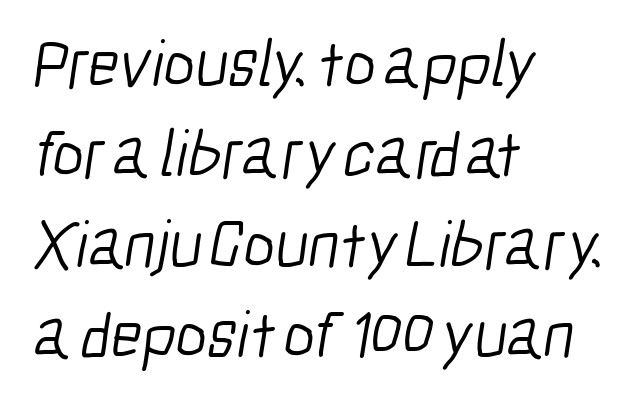
Q: Is the text bold? A: No.
Q: Is the typeface a serif or a sans-serif typeface? A: Sans-serif.
Q: Is the text underlined? A: No.
Q: How is the paragraph aligned? A: Left-aligned.
Q: Is the spacing between letters normal or unusually wide? A: Normal.
Q: Is the spacing between lines tight, normal or loose? A: Normal.
Q: Width (condensed, normal, or wide)? A: Condensed.
Q: Stroke contrast? A: Low.
Q: x-height? A: Medium.
Q: Monospaced? A: No.
